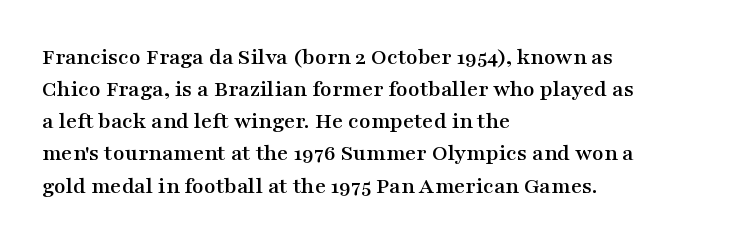
{"italic": "no", "underline": "no", "align": "left", "line_spacing": "normal", "line_spacing_ratio": 1.34, "letter_spacing": "normal", "letter_spacing_em": 0.0, "glyph_px": 24}
